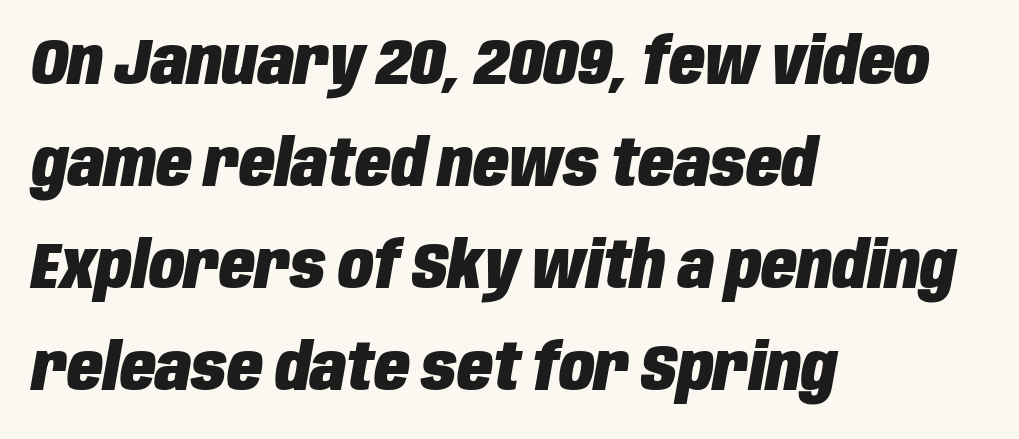
Weight: bold. The strip under each line holds only bare page. Observe the ordinary spacing: letters are neighbours, not strangers. A typesetter would call this proportional, since set widths differ per character. Quick note: interline space is typical.
